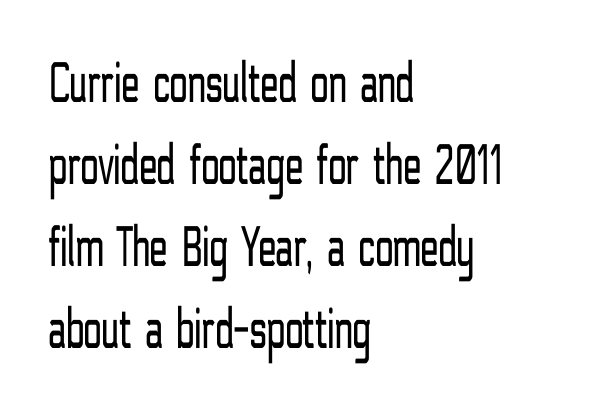
Q: Is the text bold? A: No.
Q: Is the text italic (slanted)? A: No, it is upright.
Q: Is the typeface a serif or a sans-serif typeface? A: Sans-serif.
Q: Is the text underlined? A: No.
Q: How is the paragraph aligned? A: Left-aligned.
Q: Is the spacing between letters normal or unusually wide? A: Normal.
Q: Is the spacing between lines tight, normal or loose? A: Normal.
Q: Width (condensed, normal, or wide)? A: Condensed.
Q: Stroke contrast? A: Low.
Q: x-height? A: Medium.
Q: Monospaced? A: No.
